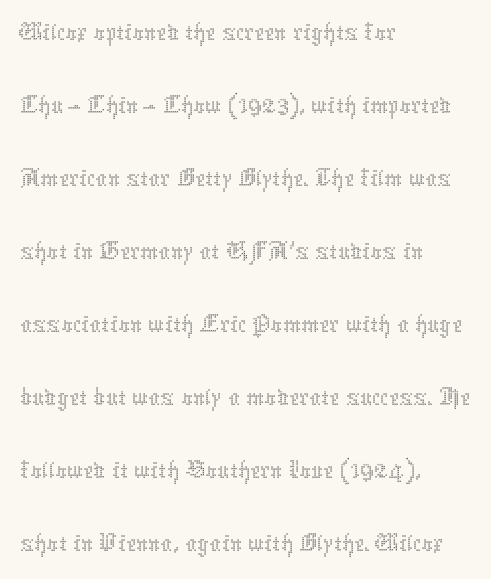
Each letter keeps its own natural width here, so spacing adapts to shape. Regarding leading, the lines here are spaced in the standard way. Letters have the restrained weight of plain body copy at most. Honestly, the letter spacing is just normal — you wouldn't notice it. This rendering features lettering with no underline.
